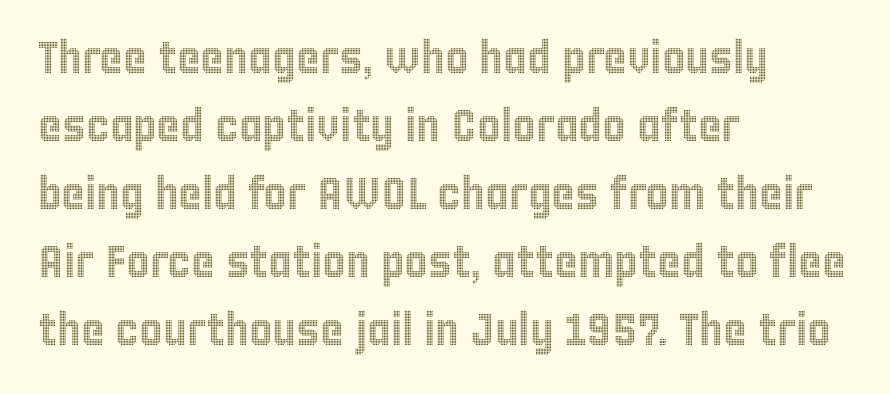
Q: Is the text italic (slanted)? A: No, it is upright.
Q: Is the text underlined? A: No.
Q: How is the paragraph aligned? A: Left-aligned.
Q: Is the spacing between letters normal or unusually wide? A: Normal.
Q: Is the spacing between lines tight, normal or loose? A: Normal.
Q: Width (condensed, normal, or wide)? A: Condensed.
Q: x-height? A: Large.
Q: Monospaced? A: No.
